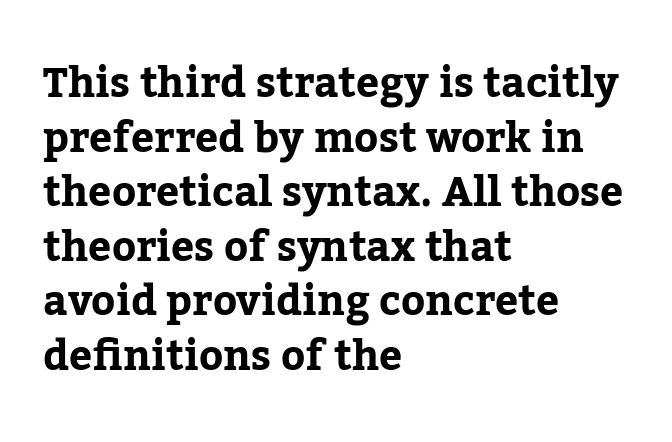
Q: Is the text bold? A: Yes.
Q: Is the text italic (slanted)? A: No, it is upright.
Q: Is the typeface a serif or a sans-serif typeface? A: Serif.
Q: Is the text underlined? A: No.
Q: How is the paragraph aligned? A: Left-aligned.
Q: Is the spacing between letters normal or unusually wide? A: Normal.
Q: Is the spacing between lines tight, normal or loose? A: Normal.
Q: Width (condensed, normal, or wide)? A: Normal.
Q: Stroke contrast? A: Low.
Q: x-height? A: Medium.
Q: Monospaced? A: No.
